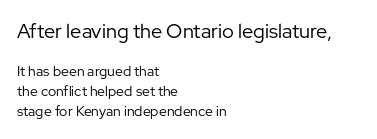
Q: Is the text bold? A: No.
Q: Is the text italic (slanted)? A: No, it is upright.
Q: Is the text underlined? A: No.
Q: How is the paragraph aligned? A: Left-aligned.
Q: Is the spacing between letters normal or unusually wide? A: Normal.
Q: Is the spacing between lines tight, normal or loose? A: Normal.
Q: Which block of text is set in a larger size, the first (top) or the second (bottom)? A: The first (top) one.
